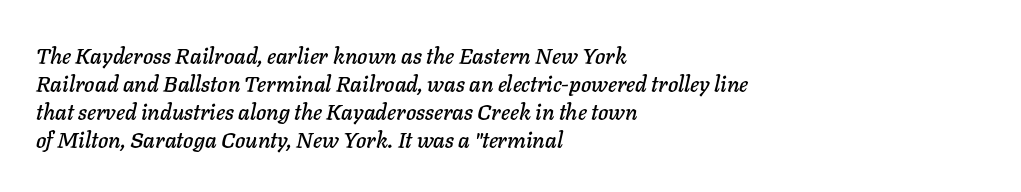
Short note: letters normally spaced. The passage is arranged the way most books set body copy — flush left. Underlining? Definitely not there. Honestly, the row spacing looks completely unremarkable. If you drew a line through each stem, it would be angled.
